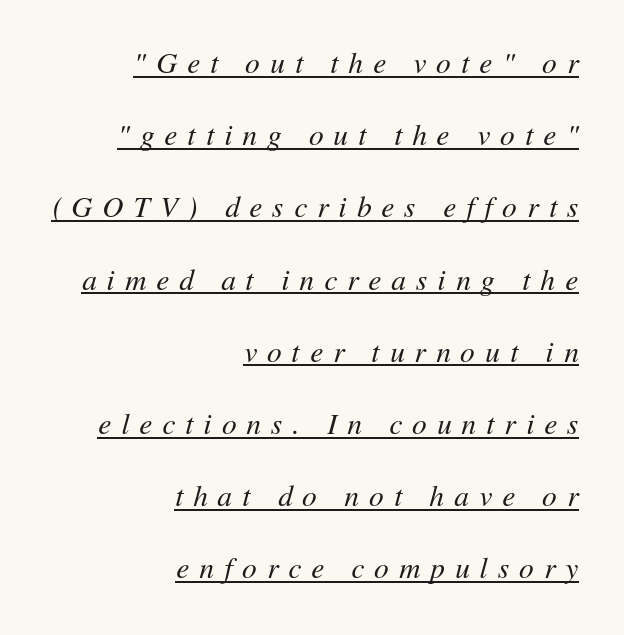
Q: Is the text bold? A: No.
Q: Is the text italic (slanted)? A: Yes, it leans right by about 11 degrees.
Q: Is the text underlined? A: Yes.
Q: How is the paragraph aligned? A: Right-aligned.
Q: Is the spacing between letters normal or unusually wide? A: Unusually wide.
Q: Is the spacing between lines tight, normal or loose? A: Loose.
Q: Width (condensed, normal, or wide)? A: Normal.
Q: Stroke contrast? A: Medium.
Q: x-height? A: Medium.
Q: Monospaced? A: No.
